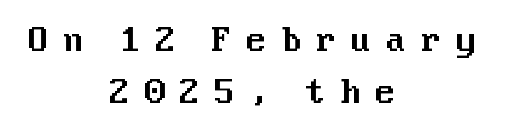
The image shows 32 px sans-serif type, upright; set centered, normal line spacing (1.63x), unusually wide letter spacing (+0.4 em), not underlined; medium stroke contrast and a medium x-height.
